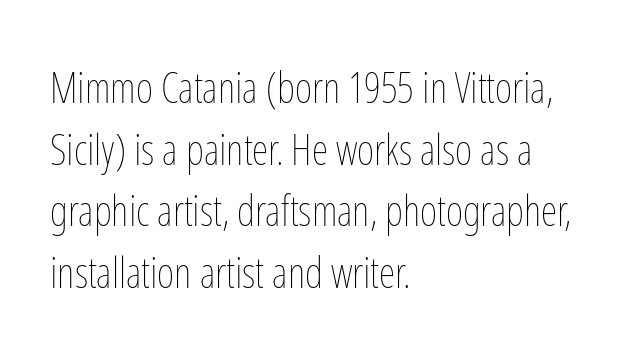
The image shows 42 px thin, condensed type, upright; set left-aligned, normal line spacing (1.47x), normal letter spacing, not underlined; low stroke contrast and a medium x-height.
